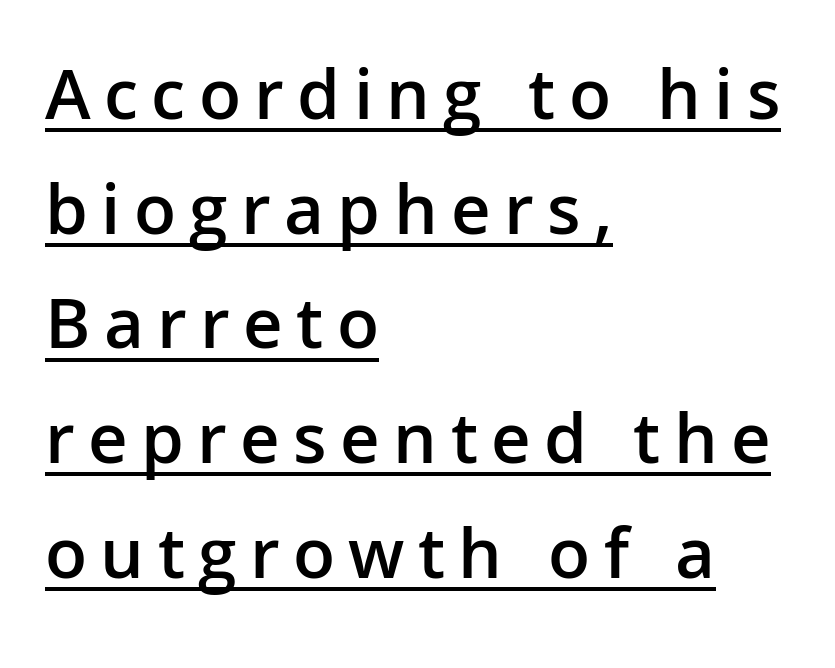
Stroke terminals: plain, sans-serif. Leading matches the norm, producing a regular column. Each line of the rendering has a horizontal stroke beneath the glyphs. The compositor pushed each line to the left boundary. The sample has been set in demibold, a notch under bold. This is the regular roman posture of the typeface.
